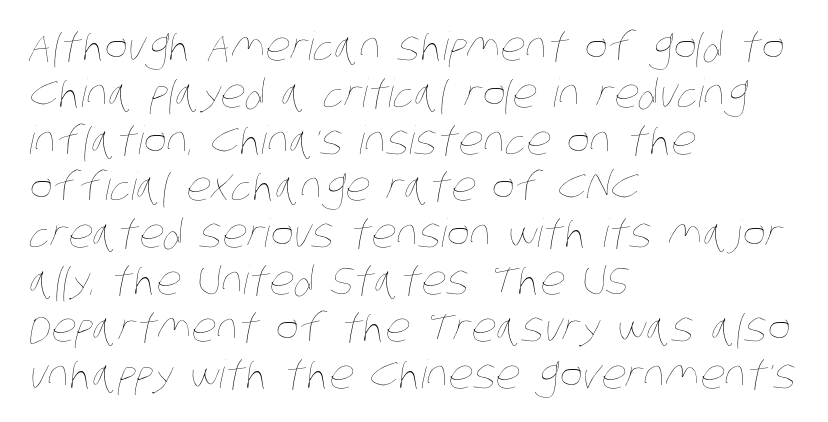
Each letter keeps its own natural width here, so spacing adapts to shape. Vertical stems look standard width or narrower in stroke. No word sits above an underline. Which margin do the lines hug? The left one — the right edge is uneven.
